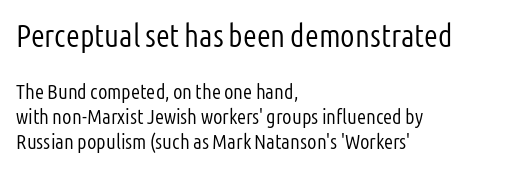
This sample is left-justified, so line endings fall wherever the words run out. Tracking here is standard; glyphs follow each other at the usual distance. These two chunks differ in scale, with the top chunk taking the larger measure. No word sits above an underline.
